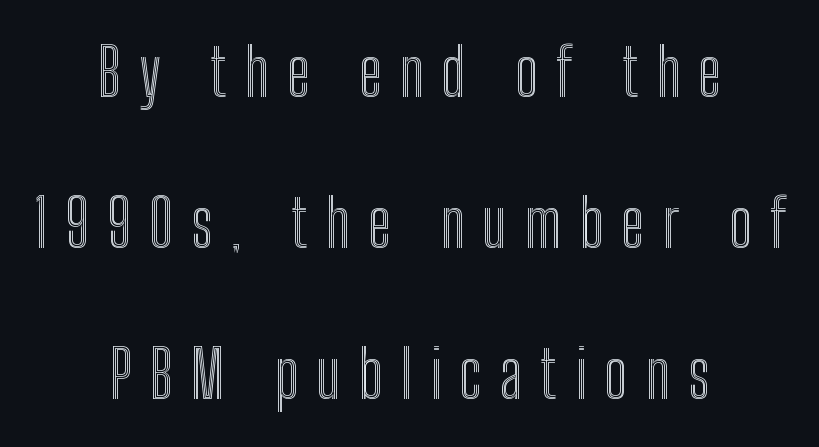
The image shows 66 px condensed type, upright; set centered, loose line spacing (2.29x), unusually wide letter spacing (+0.27 em), not underlined; a medium x-height.
